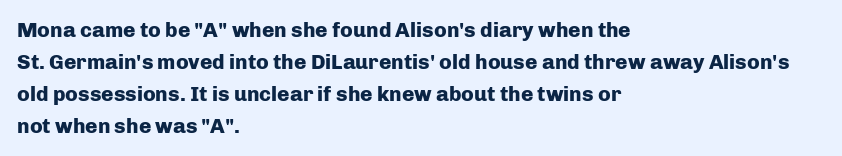
Q: Is the text bold? A: Yes.
Q: Is the text italic (slanted)? A: No, it is upright.
Q: Is the text underlined? A: No.
Q: How is the paragraph aligned? A: Left-aligned.
Q: Is the spacing between letters normal or unusually wide? A: Normal.
Q: Is the spacing between lines tight, normal or loose? A: Normal.
